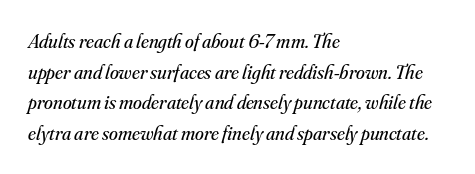
Q: Is the text bold? A: No.
Q: Is the text italic (slanted)? A: Yes, it leans right by about 16 degrees.
Q: Is the text underlined? A: No.
Q: How is the paragraph aligned? A: Left-aligned.
Q: Is the spacing between letters normal or unusually wide? A: Normal.
Q: Is the spacing between lines tight, normal or loose? A: Normal.
